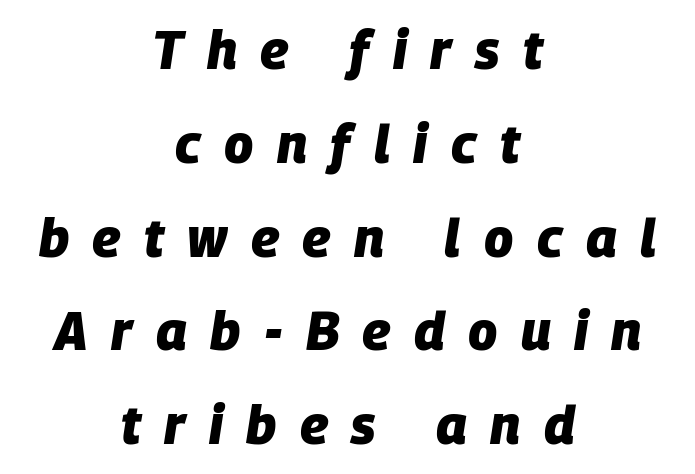
Q: Is the text bold? A: Yes.
Q: Is the text italic (slanted)? A: Yes, it leans right by about 9 degrees.
Q: Is the text underlined? A: No.
Q: How is the paragraph aligned? A: Centered.
Q: Is the spacing between letters normal or unusually wide? A: Unusually wide.
Q: Width (condensed, normal, or wide)? A: Normal.
Q: Stroke contrast? A: Low.
Q: x-height? A: Large.
Q: Monospaced? A: No.
